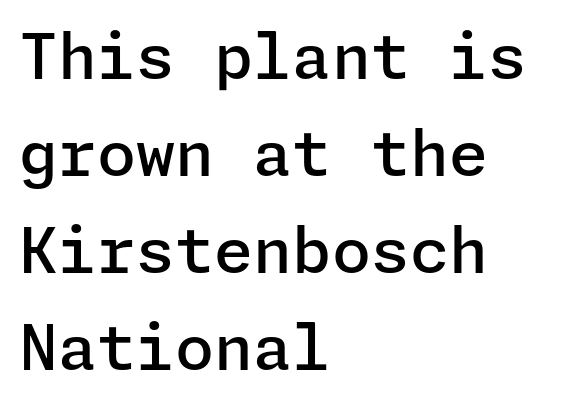
{"serif": "no", "italic": "no", "bold": "semi", "weight": "semibold", "width": "normal", "stroke_contrast": "low", "x_height": "medium", "underline": "no", "align": "left", "line_spacing": "normal", "line_spacing_ratio": 1.54, "letter_spacing": "normal", "letter_spacing_em": 0.0, "glyph_px": 63}
